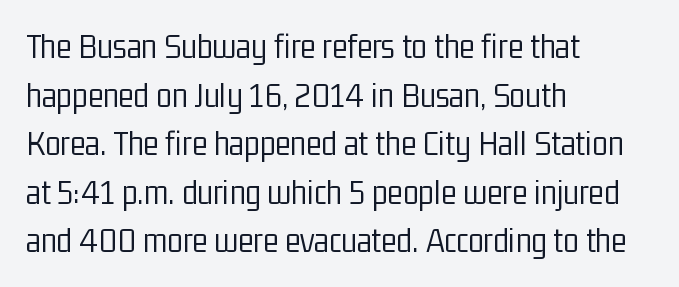
{"serif": "no", "italic": "no", "bold": "no", "weight": "light", "width": "condensed", "stroke_contrast": "low", "x_height": "medium", "monospaced": "no", "underline": "no", "align": "left", "line_spacing": "normal", "line_spacing_ratio": 1.35, "letter_spacing": "normal", "letter_spacing_em": 0.0, "glyph_px": 36}
